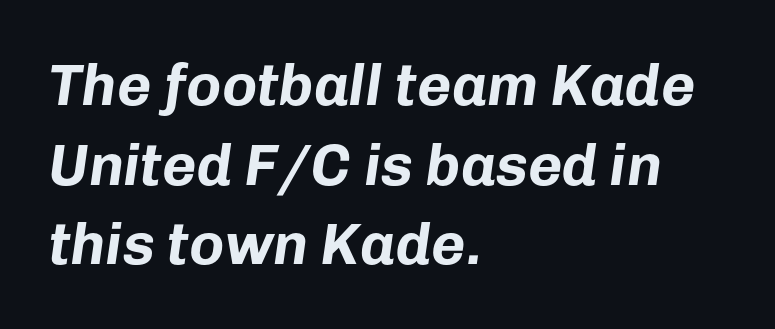
Q: Is the text bold? A: Yes.
Q: Is the text italic (slanted)? A: Yes, it leans right by about 8 degrees.
Q: Is the text underlined? A: No.
Q: How is the paragraph aligned? A: Left-aligned.
Q: Is the spacing between letters normal or unusually wide? A: Normal.
Q: Is the spacing between lines tight, normal or loose? A: Normal.
Q: Width (condensed, normal, or wide)? A: Normal.
Q: Stroke contrast? A: Low.
Q: x-height? A: Medium.
Q: Monospaced? A: No.
